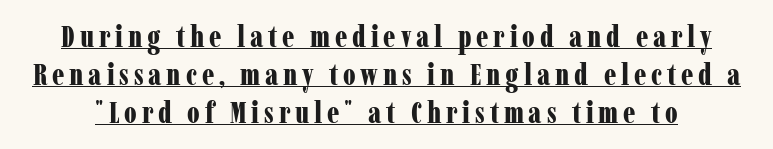
{"serif": "yes", "italic": "no", "bold": "yes", "weight": "bold", "width": "condensed", "stroke_contrast": "low", "x_height": "medium", "monospaced": "no", "underline": "yes", "line_spacing": "normal", "line_spacing_ratio": 1.26, "glyph_px": 30}
